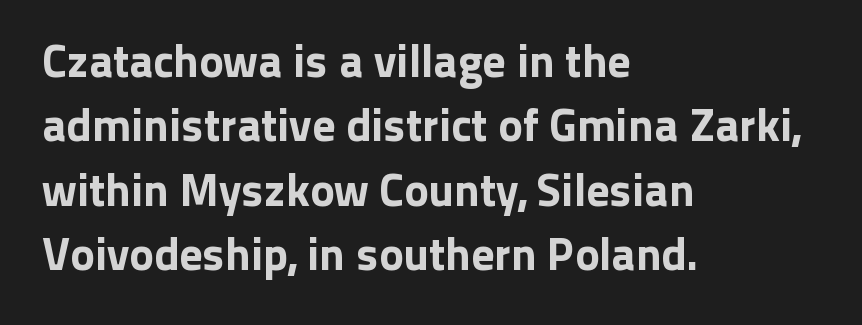
{"serif": "no", "italic": "no", "width": "normal", "stroke_contrast": "low", "x_height": "medium", "monospaced": "no", "underline": "no", "align": "left", "line_spacing": "normal", "line_spacing_ratio": 1.4, "letter_spacing": "normal", "letter_spacing_em": 0.0, "glyph_px": 46}
